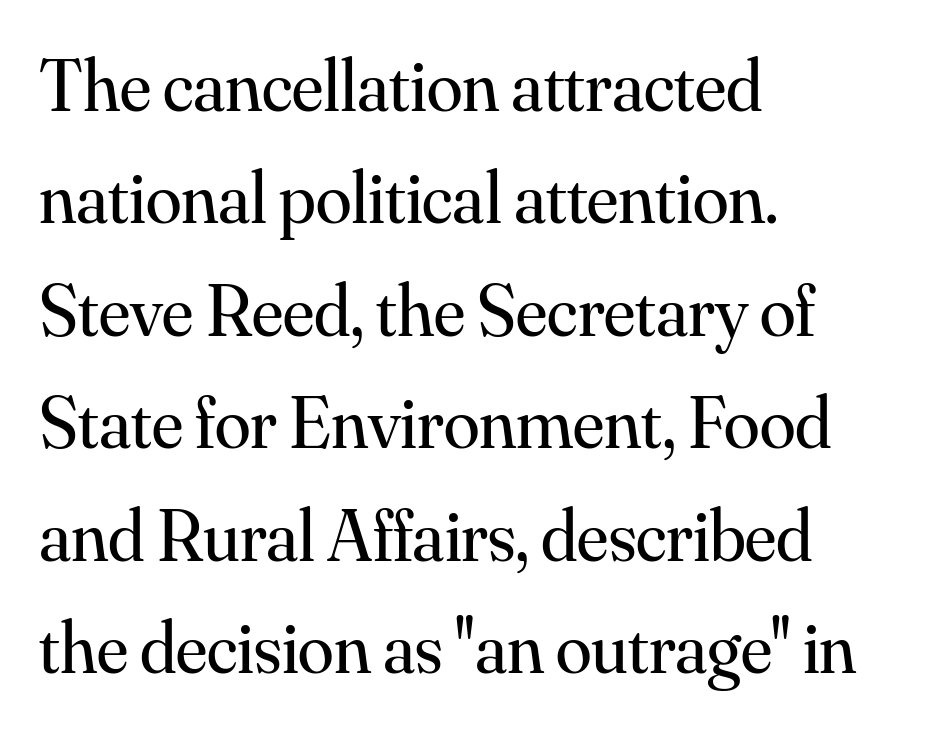
{"serif": "yes", "italic": "no", "bold": "no", "weight": "regular", "width": "normal", "stroke_contrast": "medium", "x_height": "small", "monospaced": "no", "underline": "no", "align": "left", "line_spacing": "normal", "line_spacing_ratio": 1.54, "letter_spacing": "normal", "letter_spacing_em": 0.0, "glyph_px": 73}
